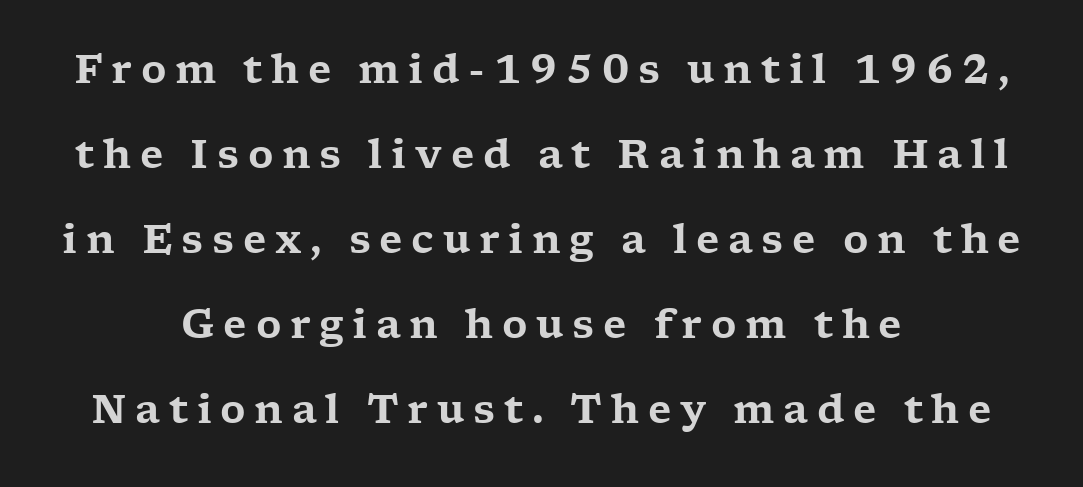
Nobody drew a line under any word here. The face used here is rendered with a markedly widened letterfit. Upright lettering throughout. The letters advance in unequal steps, a hallmark of proportional type.
